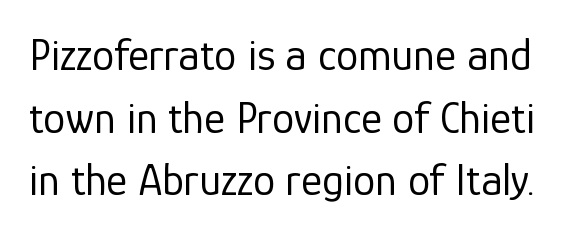
{"serif": "no", "italic": "no", "bold": "no", "weight": "regular", "width": "normal", "stroke_contrast": "low", "x_height": "medium", "monospaced": "no", "underline": "no", "line_spacing": "normal", "line_spacing_ratio": 1.39, "letter_spacing": "normal", "letter_spacing_em": 0.0, "glyph_px": 45}
